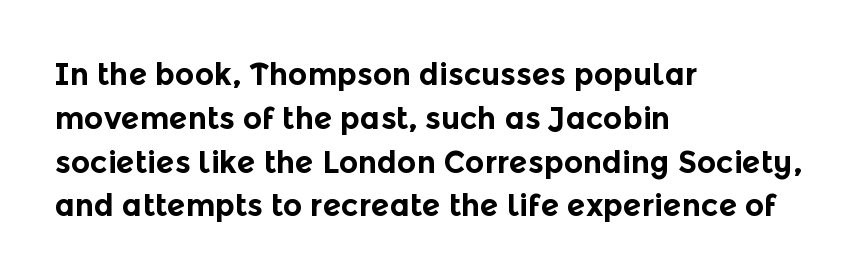
{"serif": "no", "italic": "no", "bold": "yes", "weight": "bold", "width": "normal", "x_height": "medium", "monospaced": "no", "underline": "no", "align": "left", "line_spacing": "normal", "line_spacing_ratio": 1.46, "letter_spacing": "normal", "letter_spacing_em": 0.0, "glyph_px": 30}
